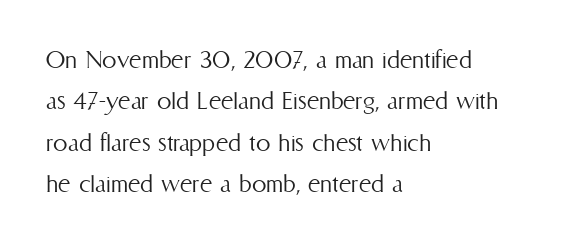
{"italic": "no", "bold": "no", "weight": "light", "width": "condensed", "stroke_contrast": "medium", "x_height": "medium", "monospaced": "no", "underline": "no", "align": "left", "line_spacing": "normal", "line_spacing_ratio": 1.43, "letter_spacing": "normal", "letter_spacing_em": 0.0, "glyph_px": 29}
